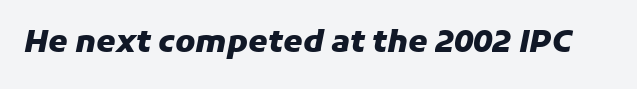
Q: Is the text bold? A: Yes.
Q: Is the text italic (slanted)? A: Yes, it leans right by about 11 degrees.
Q: Is the text underlined? A: No.
Q: Is the spacing between letters normal or unusually wide? A: Normal.
Q: Width (condensed, normal, or wide)? A: Normal.
Q: Stroke contrast? A: Low.
Q: x-height? A: Medium.
Q: Monospaced? A: No.
